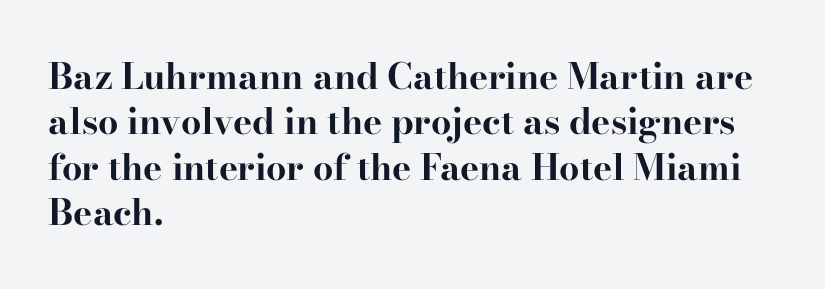
The image shows 36 px bold, wide serif type, upright; set left-aligned, normal line spacing (1.26x), normal letter spacing, not underlined; high stroke contrast and a small x-height.
